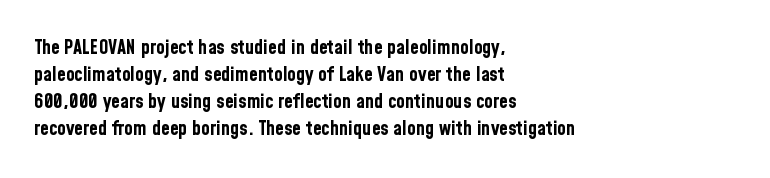
Q: Is the text bold? A: Yes.
Q: Is the text italic (slanted)? A: No, it is upright.
Q: Is the text underlined? A: No.
Q: How is the paragraph aligned? A: Left-aligned.
Q: Is the spacing between letters normal or unusually wide? A: Normal.
Q: Is the spacing between lines tight, normal or loose? A: Normal.
